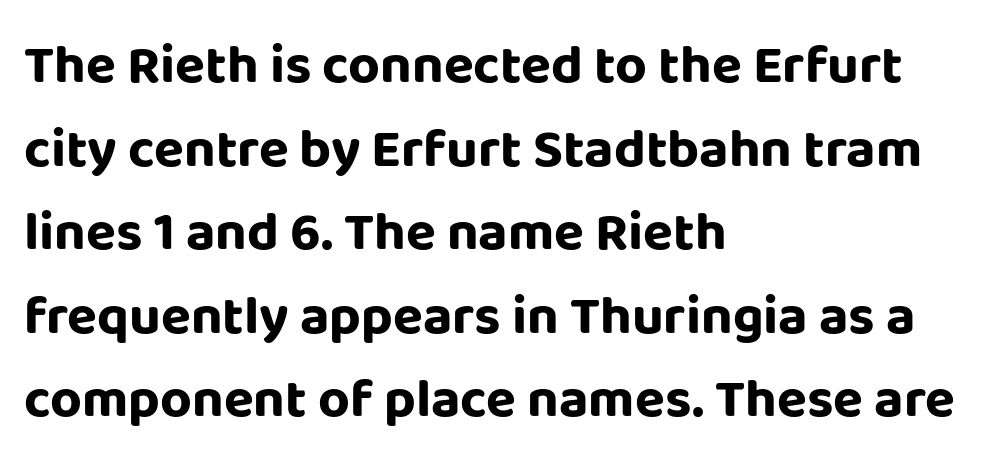
Q: Is the text bold? A: Yes.
Q: Is the text italic (slanted)? A: No, it is upright.
Q: Is the typeface a serif or a sans-serif typeface? A: Sans-serif.
Q: Is the text underlined? A: No.
Q: How is the paragraph aligned? A: Left-aligned.
Q: Is the spacing between letters normal or unusually wide? A: Normal.
Q: Is the spacing between lines tight, normal or loose? A: Normal.
Q: Width (condensed, normal, or wide)? A: Normal.
Q: Stroke contrast? A: Low.
Q: x-height? A: Large.
Q: Monospaced? A: No.
